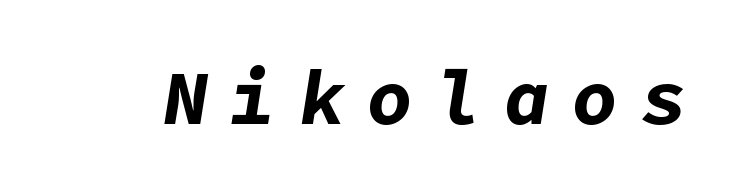
{"italic": "yes", "lean": "right", "slant_degrees": 9, "bold": "yes", "weight": "bold", "width": "normal", "stroke_contrast": "low", "x_height": "medium", "underline": "no", "letter_spacing": "wide", "letter_spacing_em": 0.3, "glyph_px": 76}
